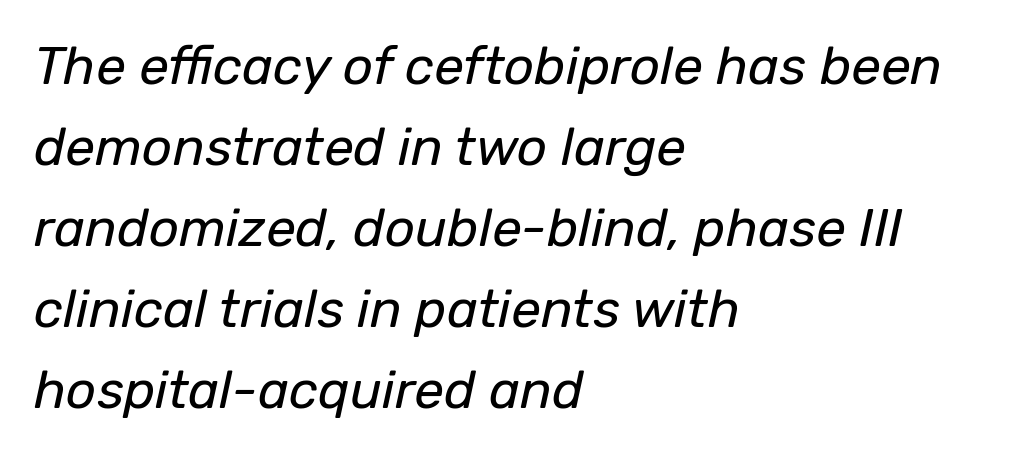
Q: Is the text bold? A: No.
Q: Is the text italic (slanted)? A: Yes, it leans right by about 12 degrees.
Q: Is the text underlined? A: No.
Q: How is the paragraph aligned? A: Left-aligned.
Q: Is the spacing between letters normal or unusually wide? A: Normal.
Q: Is the spacing between lines tight, normal or loose? A: Normal.
Q: Width (condensed, normal, or wide)? A: Normal.
Q: Stroke contrast? A: Low.
Q: x-height? A: Medium.
Q: Monospaced? A: No.
